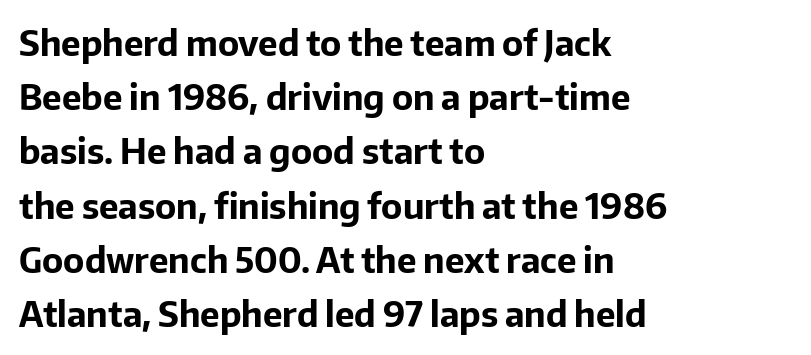
Q: Is the text bold? A: Yes.
Q: Is the text italic (slanted)? A: No, it is upright.
Q: Is the typeface a serif or a sans-serif typeface? A: Sans-serif.
Q: Is the text underlined? A: No.
Q: How is the paragraph aligned? A: Left-aligned.
Q: Is the spacing between letters normal or unusually wide? A: Normal.
Q: Is the spacing between lines tight, normal or loose? A: Normal.
Q: Width (condensed, normal, or wide)? A: Normal.
Q: Stroke contrast? A: Low.
Q: x-height? A: Medium.
Q: Monospaced? A: No.
